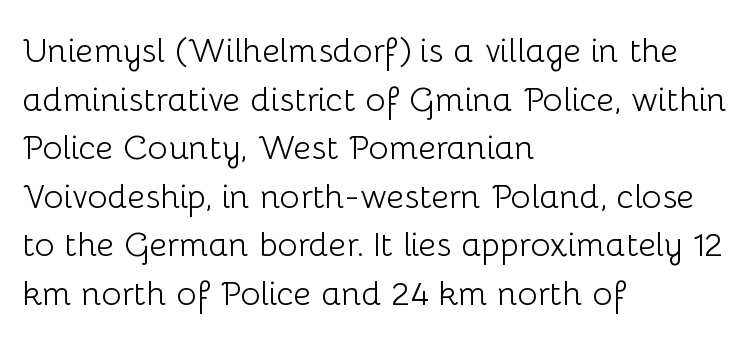
In CSS terms this would be text-align: left. Typographically, this falls in the sans-serif category. Characters remain perfectly vertical along every line. The face used here is proportionally spaced, like ordinary book or web type. What's the leading like? Ordinary, nothing unusual. Each stroke keeps to a modest, everyday thickness or less.
